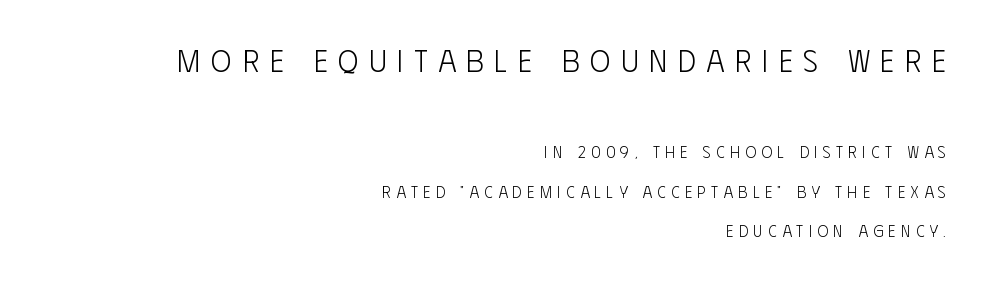
The image shows 31 px light, condensed sans-serif type, upright; set right-aligned, loose line spacing (2.47x), unusually wide letter spacing (+0.34 em), not underlined; the first (top) block is 1.94x larger; low stroke contrast and a large x-height.
